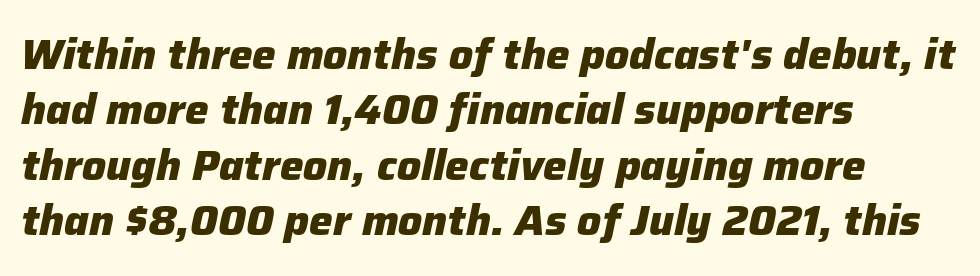
Bold? Absolutely — the strokes are thick and heavy. Check under the words: just untouched page. Left-aligned paragraph, ragged on the right. Style check: oblique.
